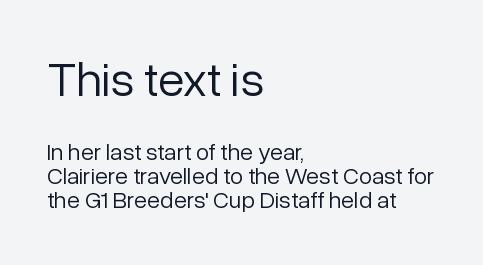
The designer dialed line spacing down below the default. Nope, no serifs anywhere on these letters. Compared with typical body copy, the letter spacing here is the same. This sample has the flowing, uneven cadence of proportional lettering. Quick note: underline off.
